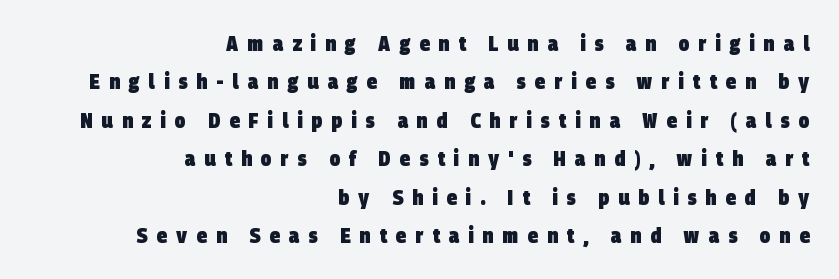
Q: Is the text bold? A: Yes.
Q: Is the text underlined? A: No.
Q: How is the paragraph aligned? A: Right-aligned.
Q: Is the spacing between letters normal or unusually wide? A: Unusually wide.
